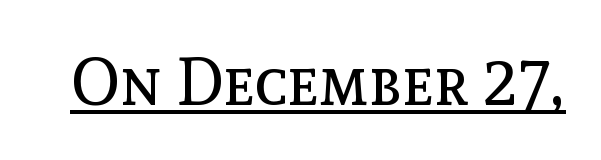
Q: Is the text bold? A: No.
Q: Is the text italic (slanted)? A: No, it is upright.
Q: Is the text underlined? A: Yes.
Q: Is the spacing between letters normal or unusually wide? A: Normal.
Q: Width (condensed, normal, or wide)? A: Normal.
Q: x-height? A: Medium.
Q: Monospaced? A: No.
